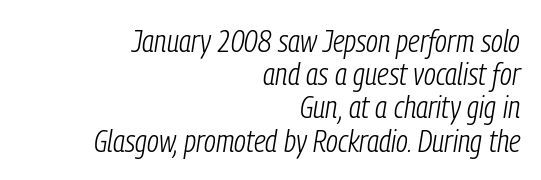
The image shows 31 px light, condensed type, italic (leaning right); set right-aligned, tight line spacing (1.07x), normal letter spacing, not underlined; low stroke contrast and a medium x-height.
